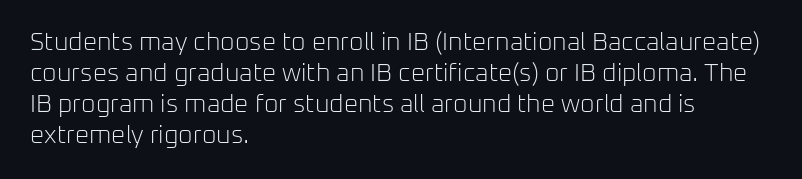
The image shows 25 px text type, upright; set left-aligned, line spacing 1.24x, normal letter spacing, not underlined.
